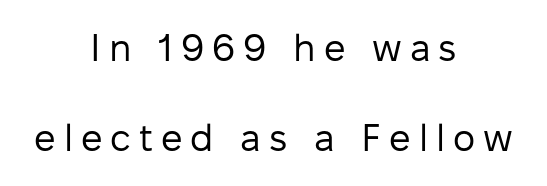
The passage shown is typed in a proportional face where columns would drift. Loosely led — the rows are spread out. A typesetter would call this heavily tracked-out type. Stems here are at most as thick as an everyday book face. Regarding serifs, this sample does without them.
